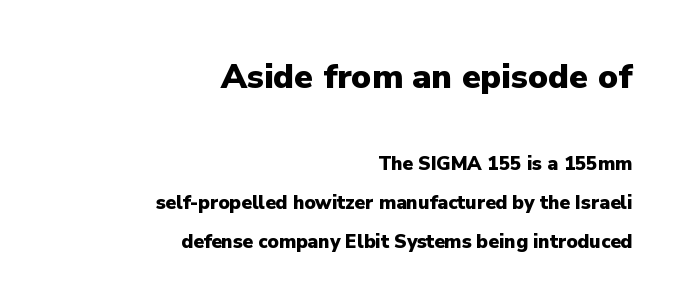
{"serif": "no", "italic": "no", "bold": "yes", "weight": "heavy", "width": "normal", "stroke_contrast": "low", "x_height": "medium", "monospaced": "no", "underline": "no", "align": "right", "line_spacing": "loose", "line_spacing_ratio": 2.05, "letter_spacing": "normal", "letter_spacing_em": 0.0, "larger_block": "first", "size_ratio": 1.79, "glyph_px": 34}
